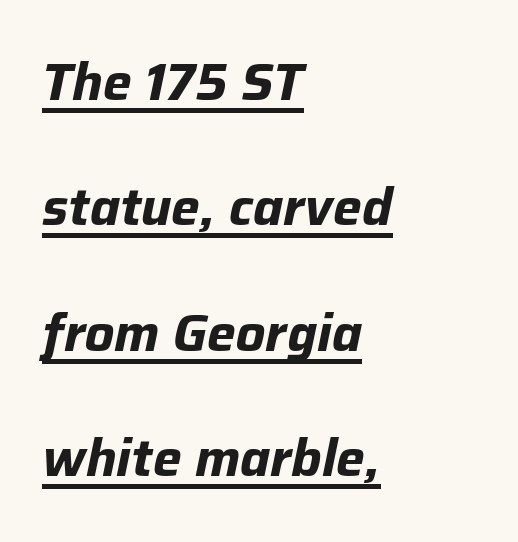
These lines were composed using italics. A typesetter would call this leading open, well beyond the default. The passage is arranged the way most books set body copy — flush left. Do the characters align in a grid? No, the font is proportional. Quick note: underline on.
